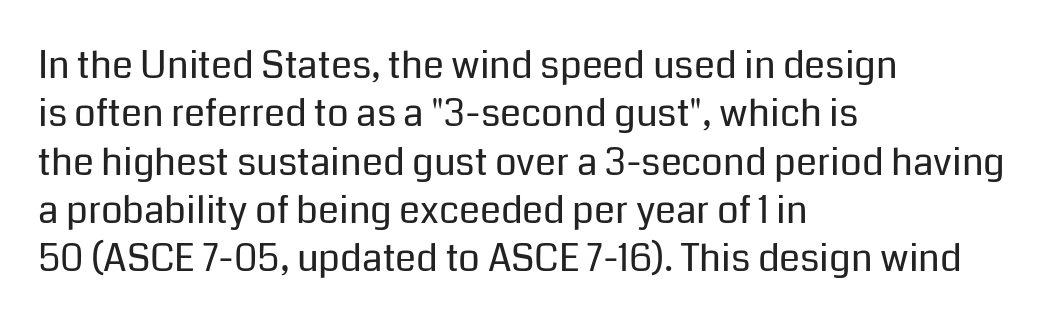
The lines in this sample share a left origin and differ only in where they stop. Counters stay open thanks to moderate or lighter strokes. Examine the stroke ends and you'll find no serifs. Caption: standard tracking, unaltered. The space beneath each line is pristine and unruled.
